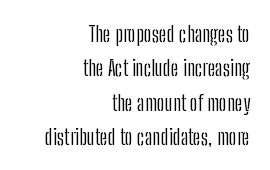
The image shows 22 px text type, upright; set right-aligned, normal line spacing (1.56x), normal letter spacing, not underlined.
